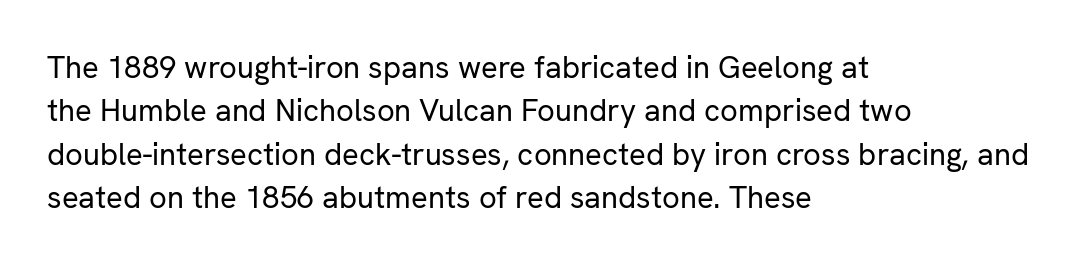
{"serif": "no", "italic": "no", "bold": "no", "weight": "regular", "width": "normal", "stroke_contrast": "low", "x_height": "medium", "monospaced": "no", "underline": "no", "align": "left", "line_spacing": "normal", "line_spacing_ratio": 1.4, "letter_spacing": "normal", "letter_spacing_em": 0.0, "glyph_px": 31}
